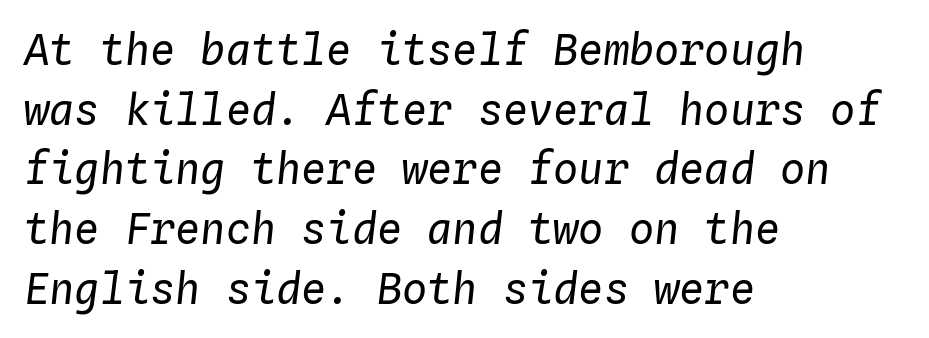
{"italic": "yes", "lean": "right", "slant_degrees": 4, "bold": "no", "weight": "regular", "width": "normal", "stroke_contrast": "low", "x_height": "medium", "monospaced": "yes", "underline": "no", "align": "left", "line_spacing": "normal", "line_spacing_ratio": 1.42, "letter_spacing": "normal", "letter_spacing_em": 0.0, "glyph_px": 42}
